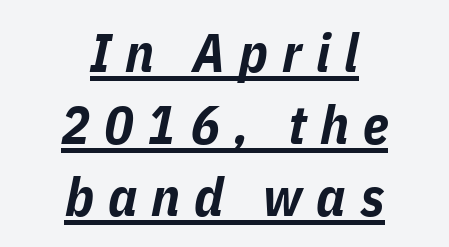
Notice how the passage keeps no hard edge, just a central spine. Successive baselines arrive at the customary interval. The strokes are fattened all the way to bold. Students, note that the glyphs here are deliberately spaced far apart. The face used here is proportionally spaced, like ordinary book or web type.
